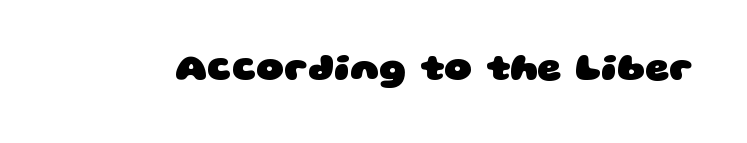
The image shows 38 px heavy, wide sans-serif type; set normal letter spacing, not underlined; low stroke contrast and a large x-height.
